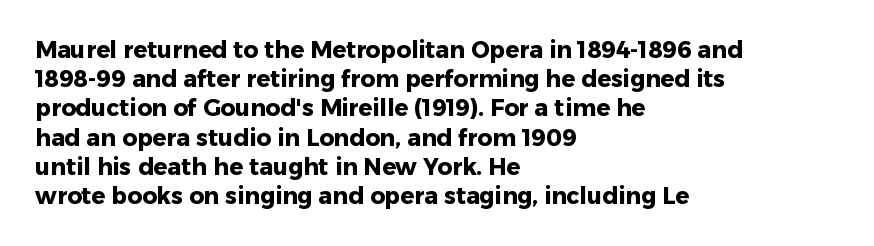
The image shows 23 px bold type, upright; set left-aligned, normal line spacing (1.27x), normal letter spacing, not underlined.
